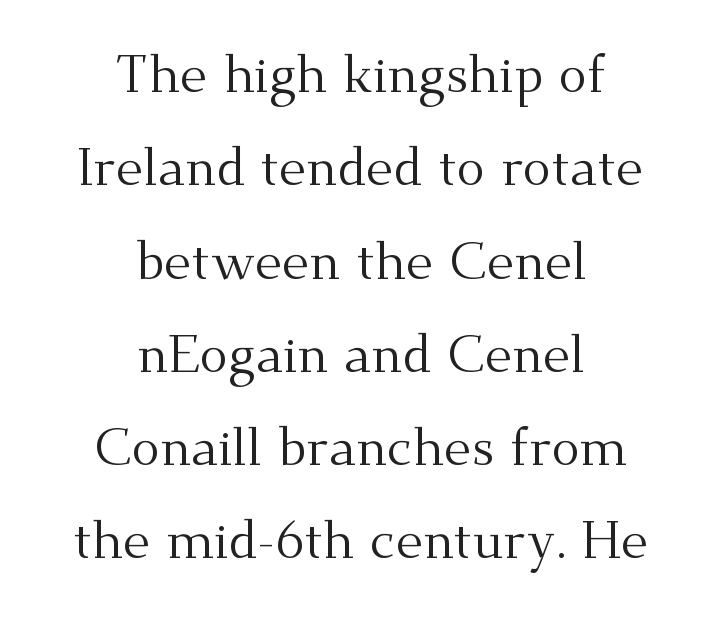
Q: Is the text bold? A: No.
Q: Is the text italic (slanted)? A: No, it is upright.
Q: Is the typeface a serif or a sans-serif typeface? A: Serif.
Q: Is the text underlined? A: No.
Q: How is the paragraph aligned? A: Centered.
Q: Is the spacing between letters normal or unusually wide? A: Normal.
Q: Width (condensed, normal, or wide)? A: Normal.
Q: Stroke contrast? A: Medium.
Q: x-height? A: Small.
Q: Monospaced? A: No.
